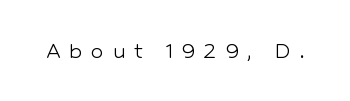
{"italic": "no", "bold": "no", "underline": "no", "letter_spacing": "wide", "letter_spacing_em": 0.32, "glyph_px": 26}
